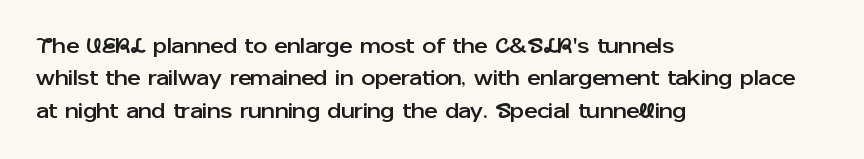
Q: Is the text italic (slanted)? A: No, it is upright.
Q: Is the text underlined? A: No.
Q: How is the paragraph aligned? A: Left-aligned.
Q: Is the spacing between letters normal or unusually wide? A: Normal.
Q: Is the spacing between lines tight, normal or loose? A: Normal.
